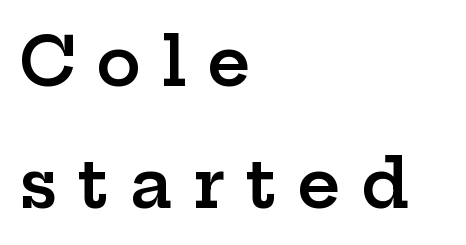
Looks like regular typesetting: each glyph gets only the width it needs. The letterforms stand isolated, each surrounded by extra space. Underline: absent. Ordinary non-slanted type is in use.
